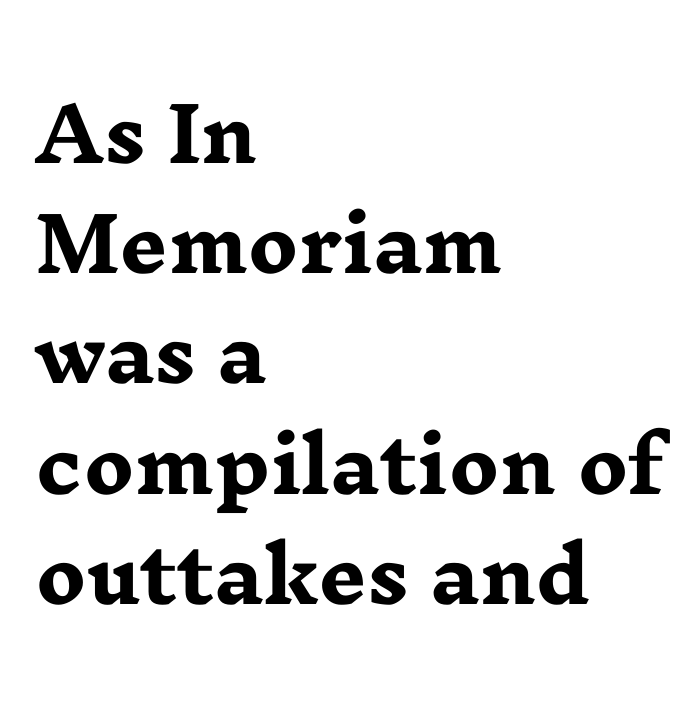
This rendering employs a face with finishing strokes, i.e., a serif. A full-strength bold gives these letters their thick strokes. Letter spacing: default. The passage is arranged the way most books set body copy — flush left.
